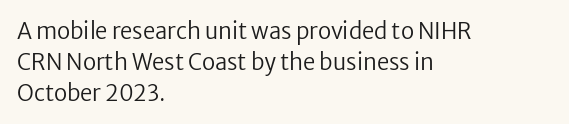
The image shows 22 px text type, upright; set left-aligned, normal line spacing (1.4x), normal letter spacing, not underlined.
